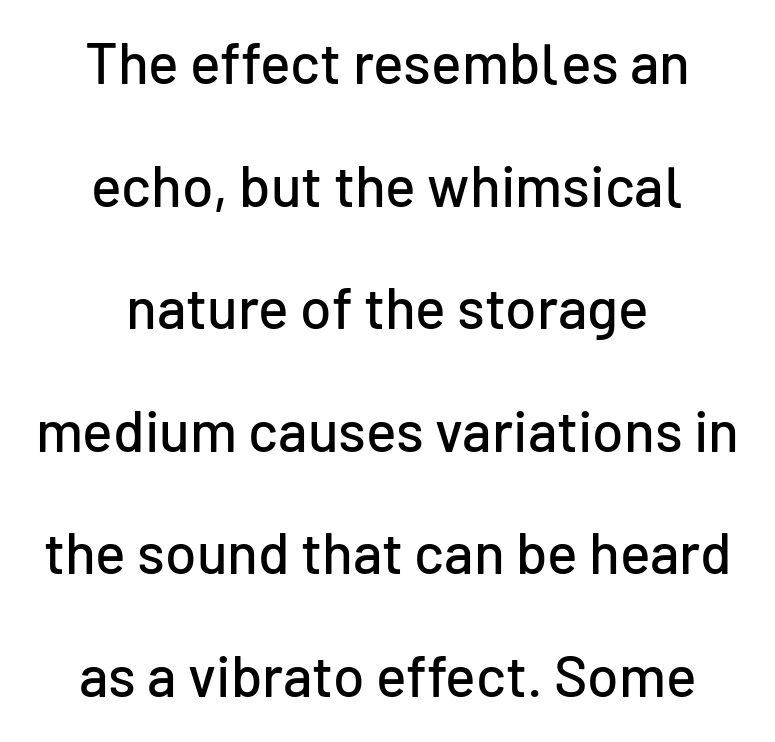
A great deal of white space separates one row of letters from the next. Regarding serifs, this sample does without them. When letters stand straight like this, we call the style roman or upright. Leftover space on each line is divided equally before and after the words. Plain, unruled lines of type.
